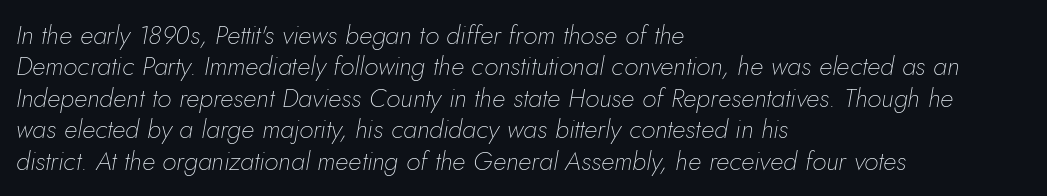
The image shows 26 px text type, italic (leaning right); set left-aligned, line spacing 1.21x, normal letter spacing, not underlined.
